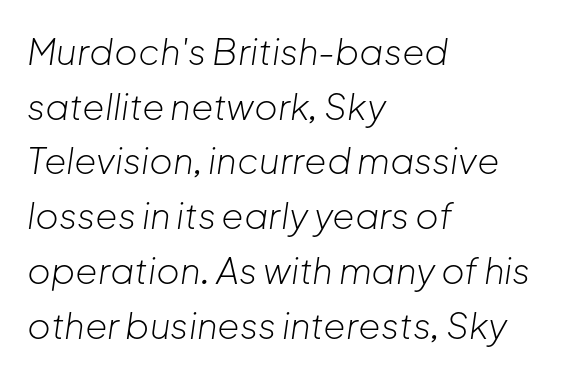
Ink coverage per letter is moderate at most. Looks like regular typesetting: each glyph gets only the width it needs. The rendering anchors every line to the left-hand side. These lines sit exactly where default settings would place them. The whole block is typeset with a tilt. The passage shown has conventional tracking throughout.
